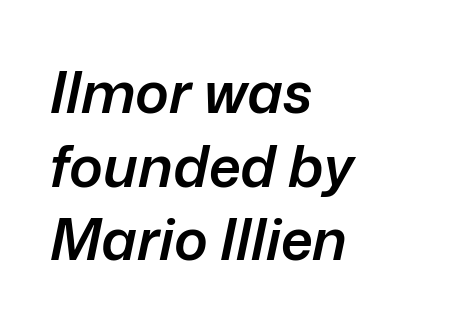
Line beginnings align vertically; line endings do not. Here the designer chose a conventional face with non-uniform glyph widths. Reading down the column, the eye jumps a familiar distance to each next line. Yep, that's italic — everything's leaning. A fair bit of extra ink — the face is semibold, not bold. Lines of text with bare space underneath.
